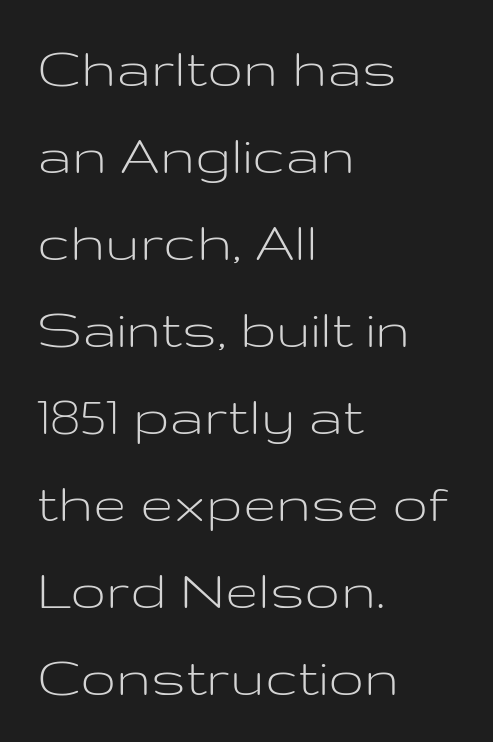
{"serif": "no", "italic": "no", "bold": "no", "weight": "light", "width": "wide", "stroke_contrast": "low", "x_height": "medium", "monospaced": "no", "underline": "no", "align": "left", "line_spacing": "normal", "line_spacing_ratio": 1.45, "letter_spacing": "normal", "letter_spacing_em": 0.0, "glyph_px": 60}
